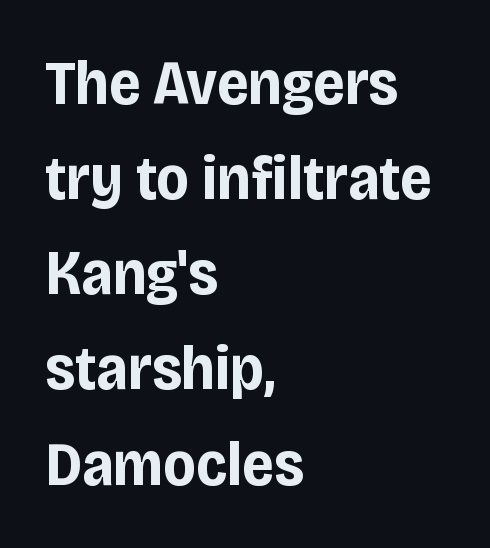
{"serif": "no", "italic": "no", "bold": "yes", "weight": "bold", "width": "condensed", "stroke_contrast": "low", "x_height": "large", "monospaced": "no", "underline": "no", "align": "left", "line_spacing": "normal", "line_spacing_ratio": 1.51, "letter_spacing": "normal", "letter_spacing_em": 0.0, "glyph_px": 63}
